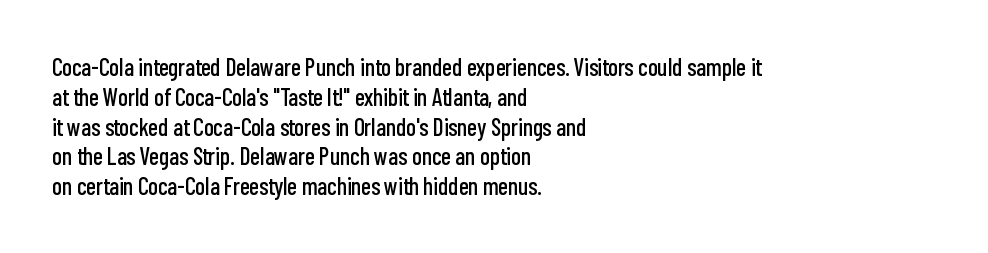
Q: Is the text italic (slanted)? A: No, it is upright.
Q: Is the text underlined? A: No.
Q: How is the paragraph aligned? A: Left-aligned.
Q: Is the spacing between letters normal or unusually wide? A: Normal.
